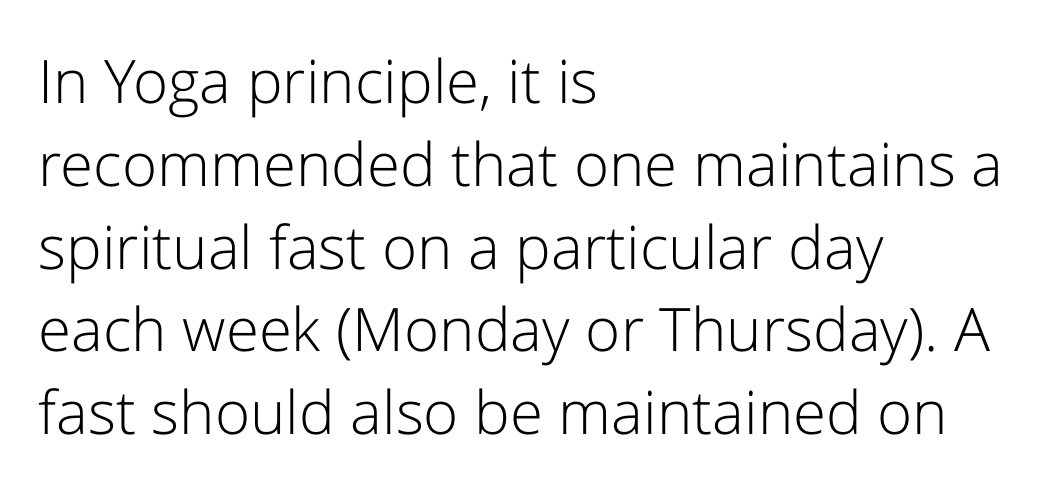
The image shows 60 px light sans-serif type, upright; set left-aligned, normal line spacing (1.38x), normal letter spacing, not underlined; low stroke contrast and a medium x-height.
